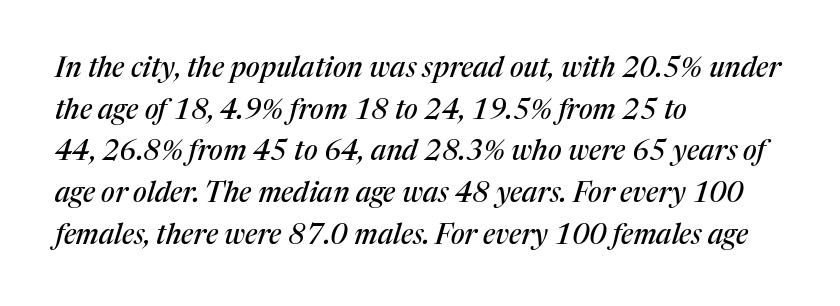
{"serif": "yes", "italic": "yes", "lean": "right", "slant_degrees": 17, "width": "normal", "stroke_contrast": "medium", "x_height": "medium", "monospaced": "no", "underline": "no", "align": "left", "line_spacing": "normal", "line_spacing_ratio": 1.49, "letter_spacing": "normal", "letter_spacing_em": 0.0, "glyph_px": 28}
